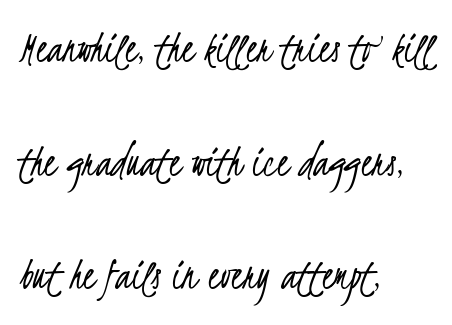
Q: Is the text bold? A: No.
Q: Is the typeface a serif or a sans-serif typeface? A: Sans-serif.
Q: Is the text underlined? A: No.
Q: How is the paragraph aligned? A: Left-aligned.
Q: Is the spacing between letters normal or unusually wide? A: Normal.
Q: Is the spacing between lines tight, normal or loose? A: Loose.
Q: Width (condensed, normal, or wide)? A: Condensed.
Q: Stroke contrast? A: Low.
Q: x-height? A: Small.
Q: Monospaced? A: No.
